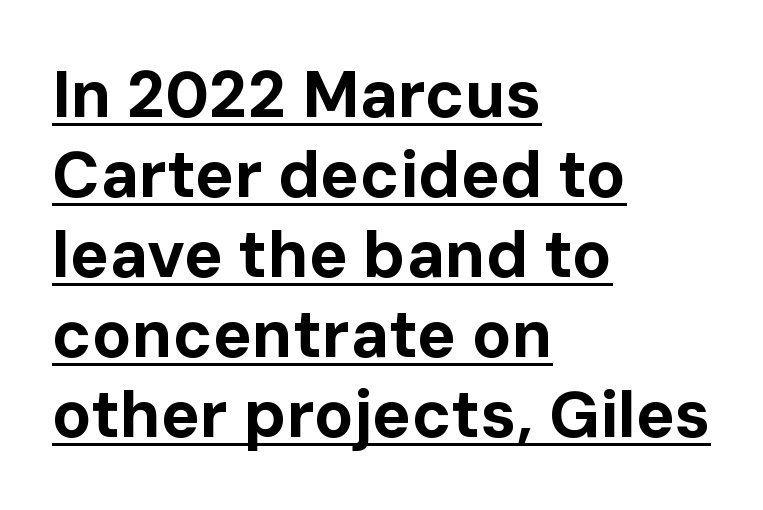
Q: Is the text bold? A: Yes.
Q: Is the text italic (slanted)? A: No, it is upright.
Q: Is the typeface a serif or a sans-serif typeface? A: Sans-serif.
Q: Is the text underlined? A: Yes.
Q: How is the paragraph aligned? A: Left-aligned.
Q: Is the spacing between letters normal or unusually wide? A: Normal.
Q: Width (condensed, normal, or wide)? A: Normal.
Q: Stroke contrast? A: Low.
Q: x-height? A: Medium.
Q: Monospaced? A: No.
